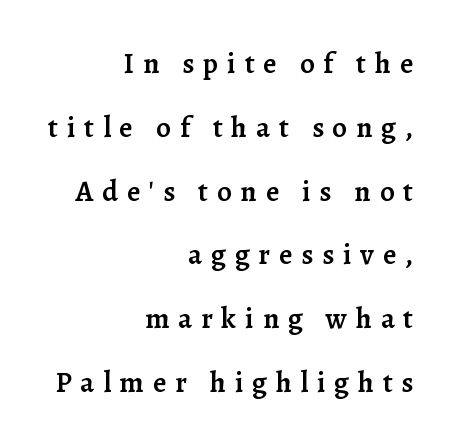
Set as a demibold, roughly 600 on the weight scale. Honestly, the letter spacing is so wide it's the main thing you notice. A student would call this right alignment; a typographer would say flush right, rag left. The words here are not underlined. Regarding serifs, this sample has them. These lines are rendered in a variable-pitch font.
